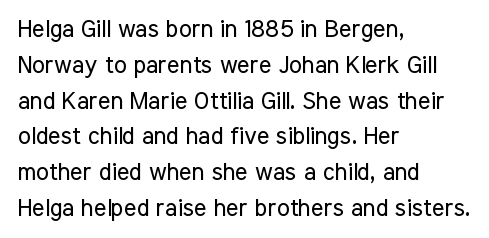
Q: Is the text bold? A: No.
Q: Is the text italic (slanted)? A: No, it is upright.
Q: Is the text underlined? A: No.
Q: How is the paragraph aligned? A: Left-aligned.
Q: Is the spacing between letters normal or unusually wide? A: Normal.
Q: Is the spacing between lines tight, normal or loose? A: Normal.
